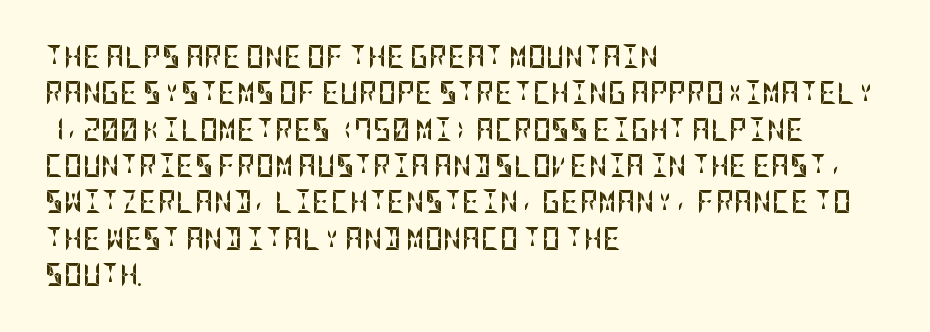
{"italic": "no", "bold": "yes", "underline": "no", "align": "left", "line_spacing": "normal", "line_spacing_ratio": 1.58, "letter_spacing": "normal", "letter_spacing_em": 0.0, "glyph_px": 23}
